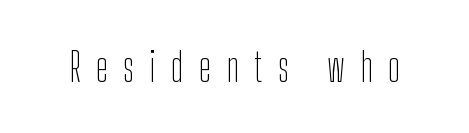
The image shows 40 px thin, condensed sans-serif type, upright; set unusually wide letter spacing (+0.39 em), not underlined; low stroke contrast and a medium x-height.
